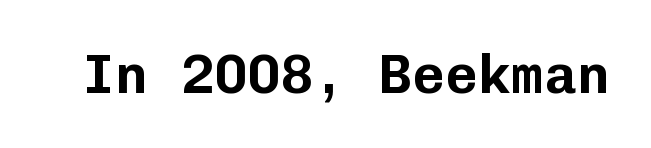
The image shows 55 px sans-serif type, upright, monospaced; set normal letter spacing, not underlined; low stroke contrast and a medium x-height.
